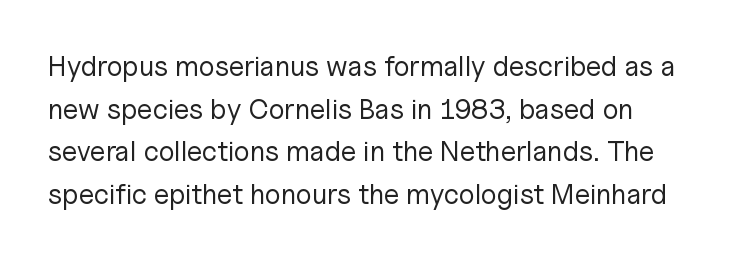
The image shows 28 px regular-weight sans-serif type, upright; set left-aligned, normal line spacing (1.52x), normal letter spacing, not underlined; low stroke contrast and a medium x-height.
